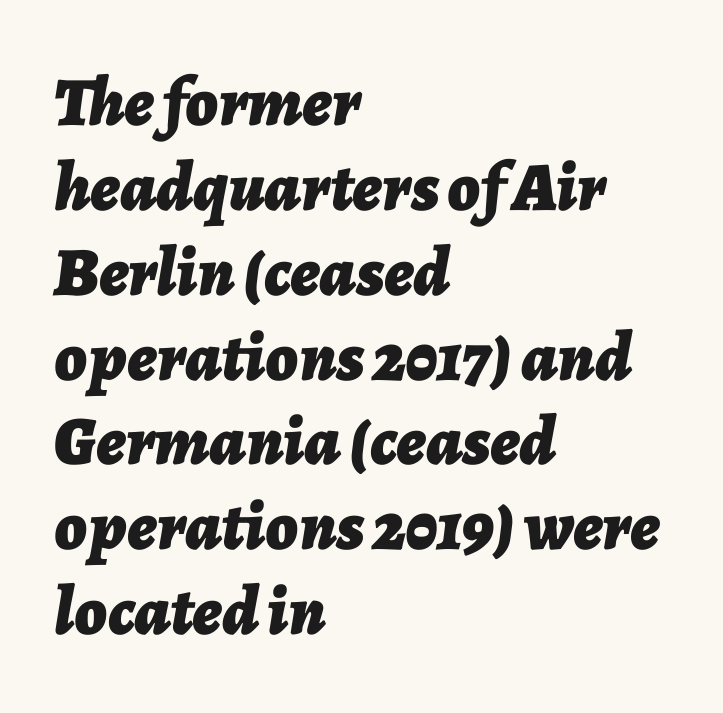
Is the type slanted? Yes — the strokes lean at a clear angle. Underlining? Definitely not there. Bold? Absolutely — the strokes are thick and heavy. Tracking value appears to be zero — textbook default spacing. This sample has the flowing, uneven cadence of proportional lettering.
